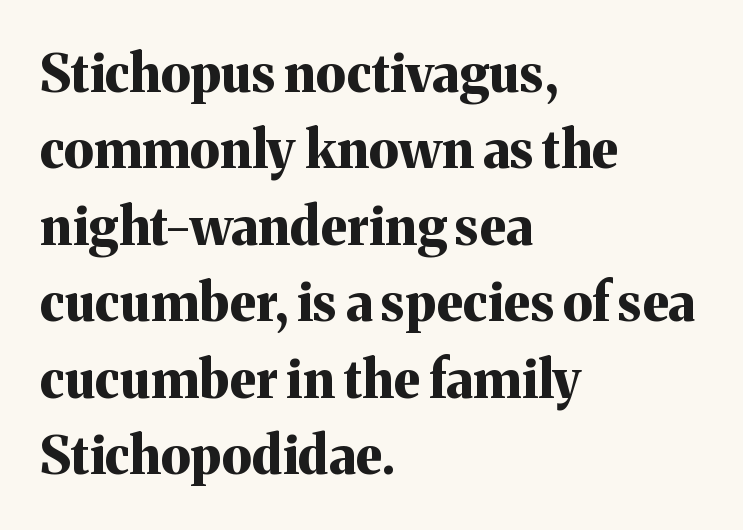
{"serif": "yes", "italic": "no", "bold": "yes", "weight": "bold", "width": "normal", "stroke_contrast": "medium", "x_height": "medium", "monospaced": "no", "underline": "no", "align": "left", "line_spacing": "normal", "line_spacing_ratio": 1.47, "letter_spacing": "normal", "letter_spacing_em": 0.0, "glyph_px": 52}
